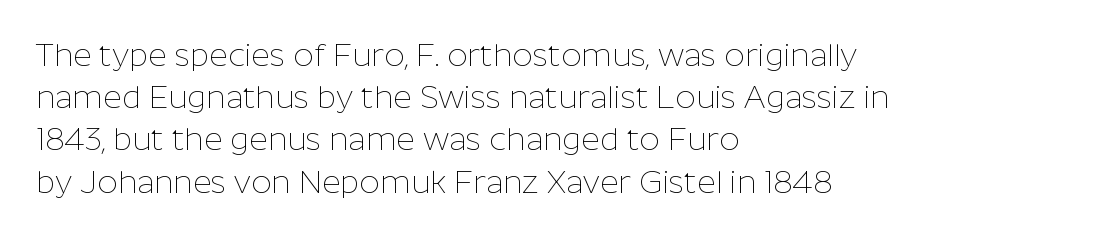
The image shows 32 px thin sans-serif type, upright; set left-aligned, normal line spacing (1.32x), normal letter spacing, not underlined; low stroke contrast and a medium x-height.
